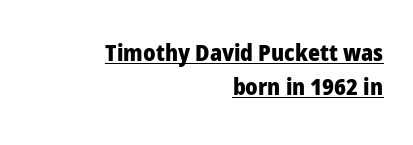
{"italic": "no", "bold": "yes", "underline": "yes", "align": "right", "line_spacing": "normal", "line_spacing_ratio": 1.47, "letter_spacing": "normal", "letter_spacing_em": 0.0, "glyph_px": 23}
